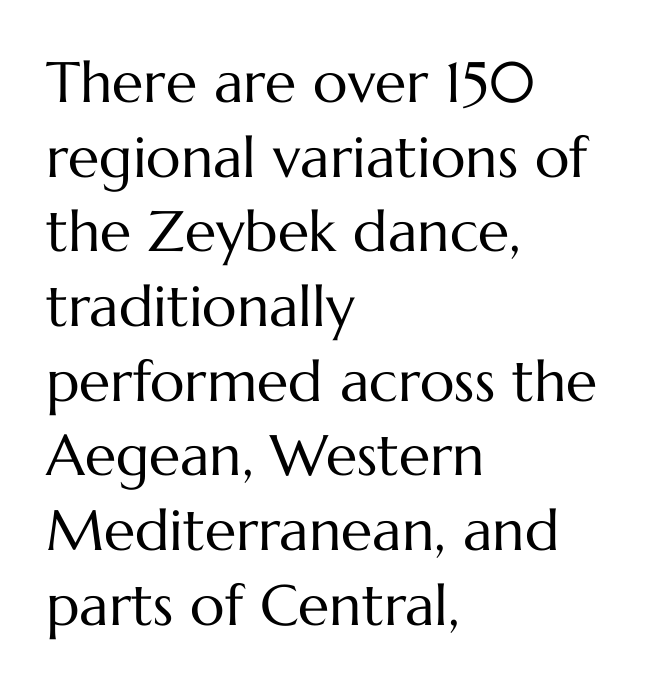
Q: Is the text bold? A: No.
Q: Is the text italic (slanted)? A: No, it is upright.
Q: Is the text underlined? A: No.
Q: How is the paragraph aligned? A: Left-aligned.
Q: Is the spacing between letters normal or unusually wide? A: Normal.
Q: Is the spacing between lines tight, normal or loose? A: Normal.
Q: Width (condensed, normal, or wide)? A: Normal.
Q: Stroke contrast? A: Medium.
Q: x-height? A: Medium.
Q: Monospaced? A: No.
